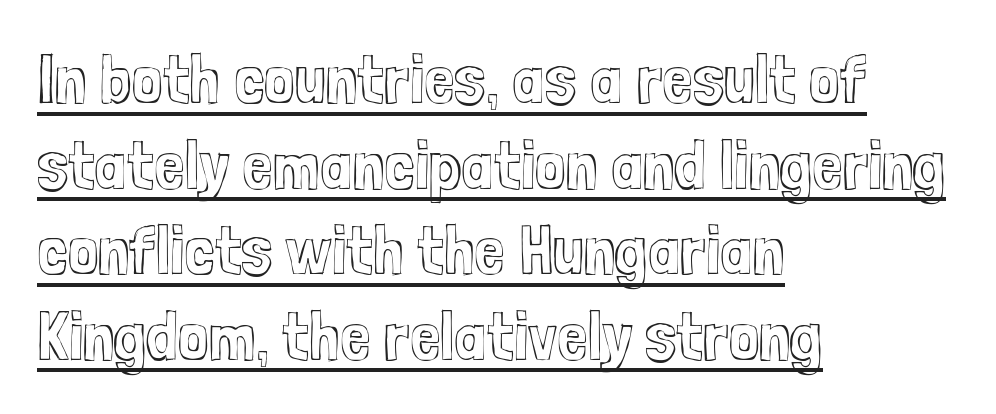
{"italic": "no", "width": "condensed", "x_height": "medium", "monospaced": "no", "underline": "yes", "align": "left", "line_spacing_ratio": 1.24, "letter_spacing": "normal", "letter_spacing_em": 0.0, "glyph_px": 69}
